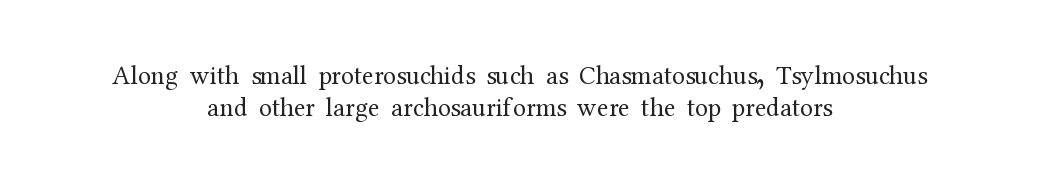
Quick note: underline off. These lines stack symmetrically, like a column narrowing and widening about its center. Glyph-to-glyph distance matches everyday printed text. No extra ink here — the face is not bold. Quick note: not italic, upright.
